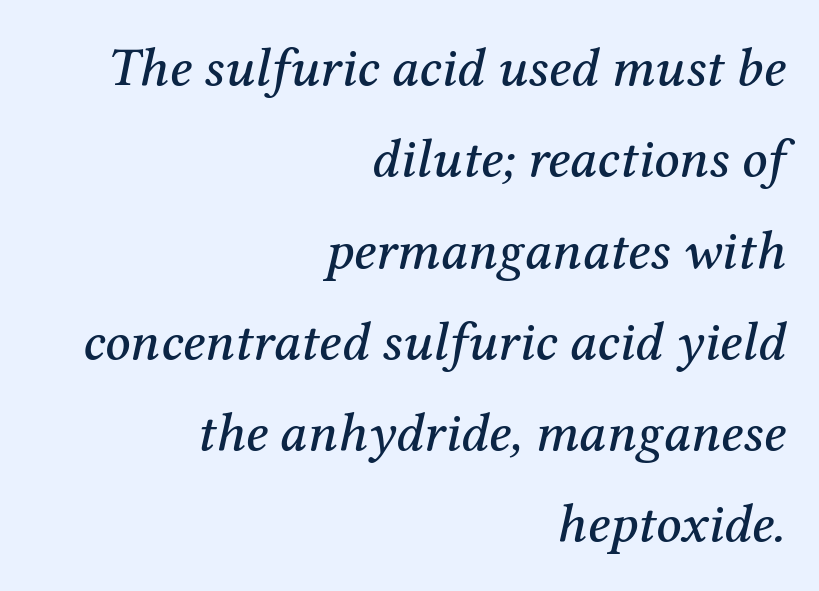
Q: Is the text italic (slanted)? A: Yes, it leans right by about 12 degrees.
Q: Is the typeface a serif or a sans-serif typeface? A: Serif.
Q: Is the text underlined? A: No.
Q: How is the paragraph aligned? A: Right-aligned.
Q: Is the spacing between letters normal or unusually wide? A: Normal.
Q: Is the spacing between lines tight, normal or loose? A: Normal.
Q: Width (condensed, normal, or wide)? A: Normal.
Q: Stroke contrast? A: Medium.
Q: x-height? A: Medium.
Q: Monospaced? A: No.
